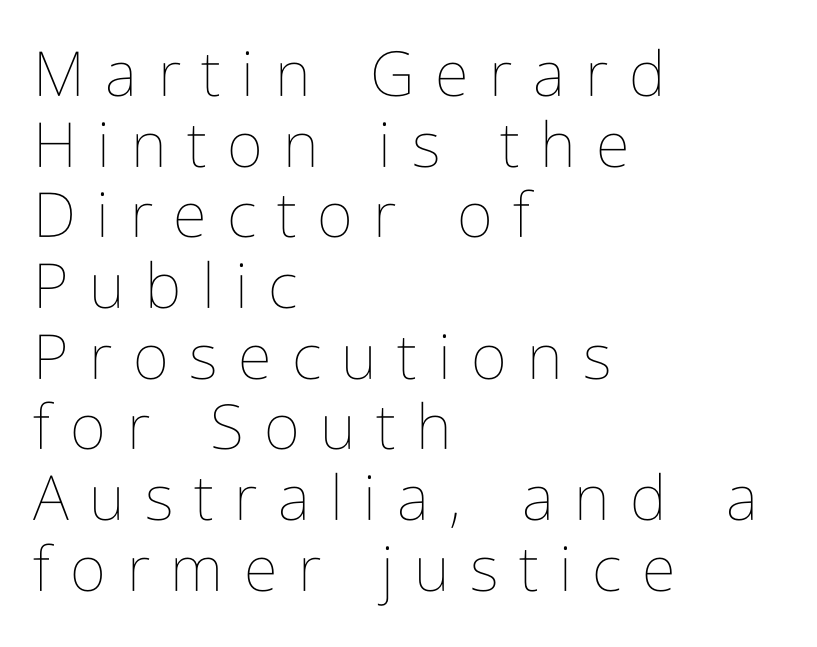
Notice how descenders almost collide with the ascenders below — that's tight leading. No chunkiness to these letters — they're not bold. A roman cut, with each character standing at attention. What stands out about the letter spacing? Its width — letters are far apart. The foot of each line stays bare and open.
